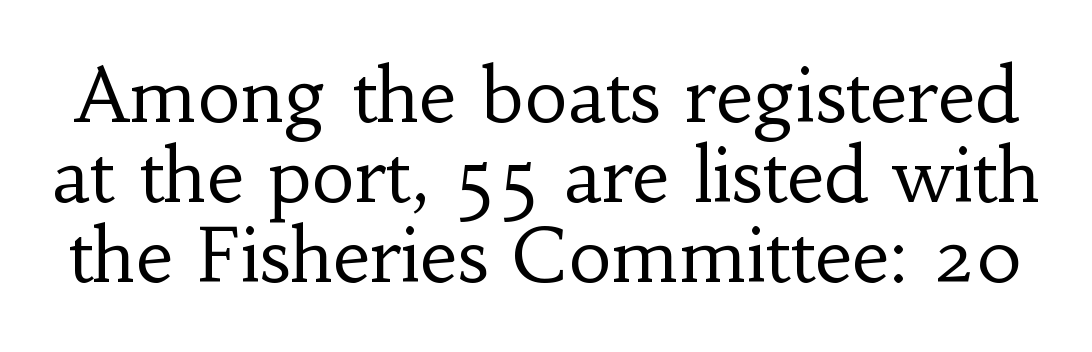
{"serif": "yes", "italic": "no", "bold": "no", "weight": "regular", "width": "normal", "stroke_contrast": "low", "x_height": "small", "monospaced": "no", "underline": "no", "line_spacing": "tight", "line_spacing_ratio": 1.08, "letter_spacing": "normal", "letter_spacing_em": 0.0, "glyph_px": 74}
